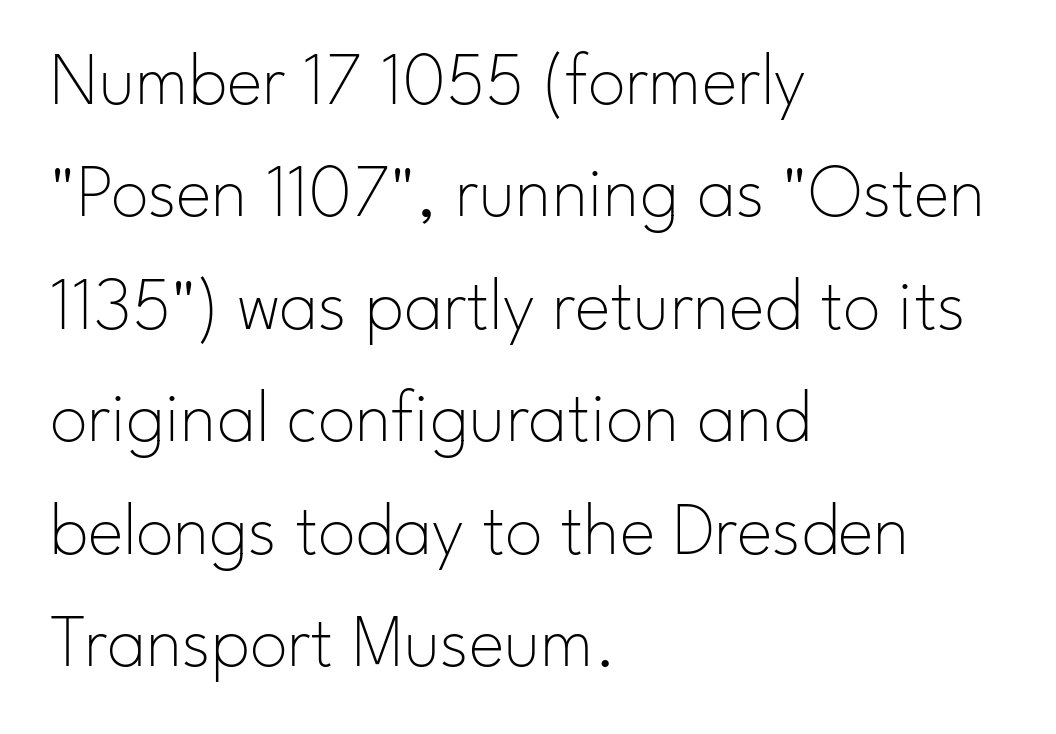
{"serif": "no", "italic": "no", "bold": "no", "weight": "thin", "width": "normal", "stroke_contrast": "low", "x_height": "small", "monospaced": "no", "underline": "no", "align": "left", "line_spacing": "normal", "line_spacing_ratio": 1.48, "letter_spacing": "normal", "letter_spacing_em": 0.0, "glyph_px": 76}
